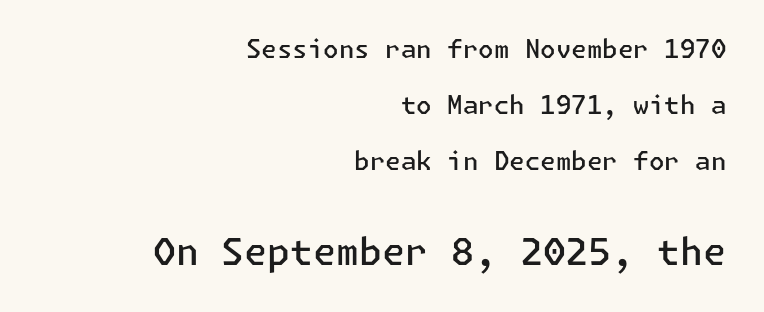
The image shows 37 px semibold sans-serif type, upright; set right-aligned, loose line spacing (2.24x), normal letter spacing, not underlined; the second (bottom) block is 1.48x larger; low stroke contrast and a medium x-height.
